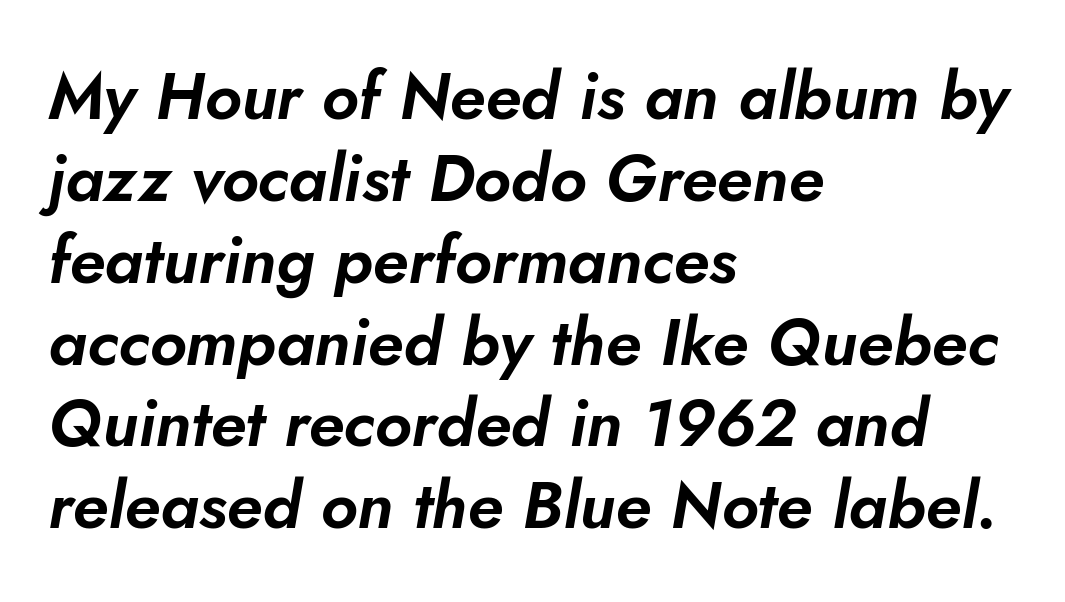
Is the type slanted? Yes — the strokes lean at a clear angle. Looks like regular typesetting: each glyph gets only the width it needs. Decoration check: the copy has no underline. Observe the ordinary spacing: letters are neighbours, not strangers. The rendering anchors every line to the left-hand side.
